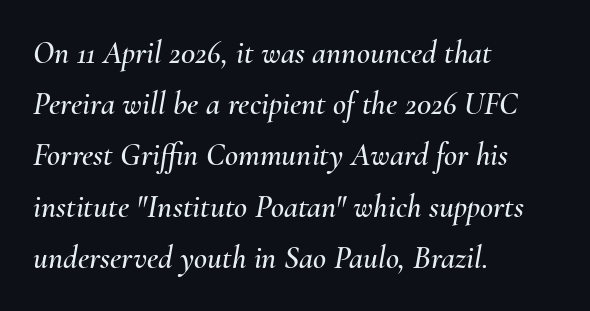
{"italic": "yes", "lean": "right", "slant_degrees": 10, "width": "normal", "stroke_contrast": "medium", "x_height": "small", "monospaced": "no", "underline": "no", "align": "left", "line_spacing": "normal", "line_spacing_ratio": 1.6, "letter_spacing": "normal", "letter_spacing_em": 0.0, "glyph_px": 32}
